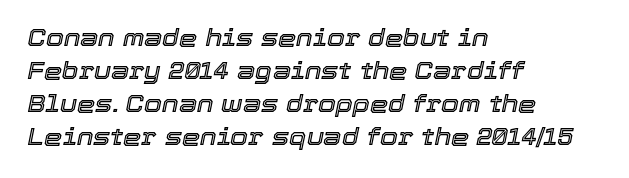
Compared with a centered layout, this one pins lines to the left instead. Honestly, the letter spacing is just normal — you wouldn't notice it. An italicized treatment has been applied to the whole sample. Whoever set this chose a conventional vertical rhythm. Check under the words: just untouched page.
